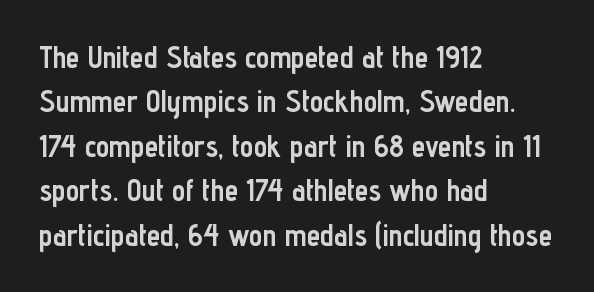
These words are printed bold, with thick strokes throughout. Is there any slant? The stems are plumb. Descenders hang freely into open space. The characters display no serif detailing; their extremities are plain. The gaps between neighbouring characters are ordinary and unremarkable. Horizontal alignment here is leftward, the default for most running prose.
